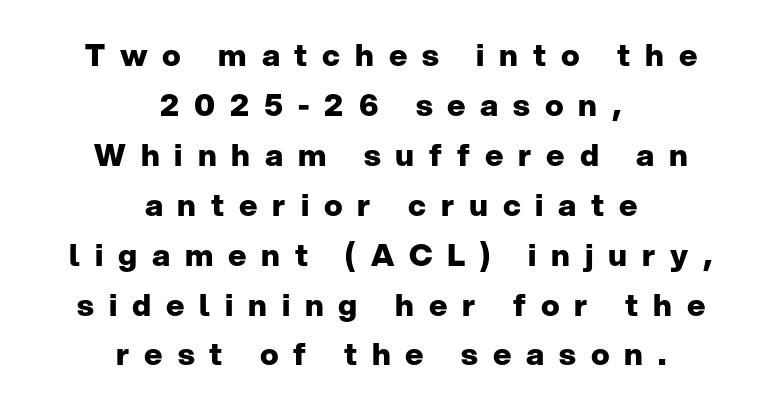
Characters remain perfectly vertical along every line. This rendering employs a face without finishing strokes, i.e., a sans-serif. The letterforms stand isolated, each surrounded by extra space. Line starts and ends both wander, symmetrically. The strip under each line holds only bare page.
